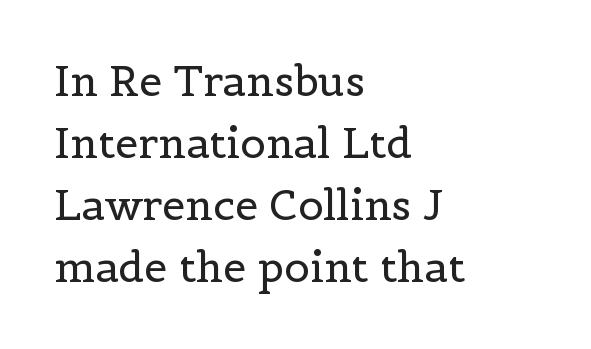
The image shows 42 px regular-weight serif type, upright; set left-aligned, normal line spacing (1.48x), normal letter spacing, not underlined; a medium x-height.
